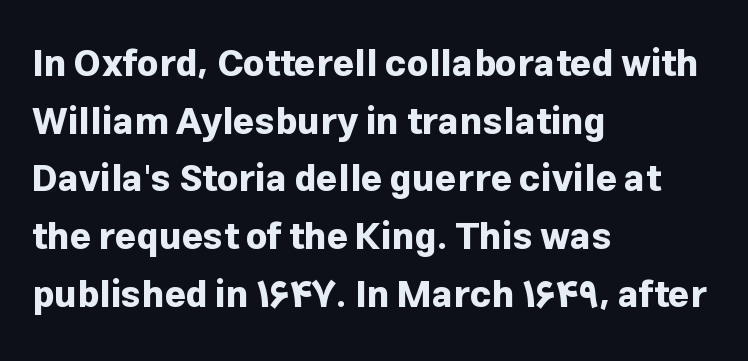
{"serif": "no", "italic": "no", "bold": "yes", "weight": "bold", "width": "normal", "stroke_contrast": "low", "x_height": "medium", "monospaced": "no", "underline": "no", "align": "left", "line_spacing": "normal", "line_spacing_ratio": 1.56, "letter_spacing": "normal", "letter_spacing_em": 0.0, "glyph_px": 37}
